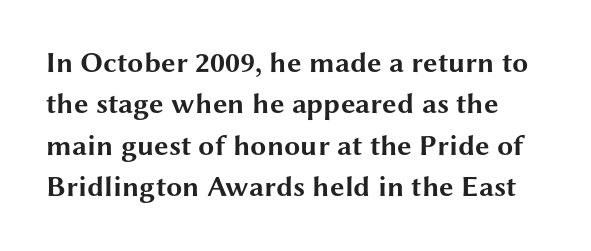
The image shows 29 px bold, wide sans-serif type, upright; set normal line spacing (1.43x), normal letter spacing, not underlined; medium stroke contrast and a medium x-height.
